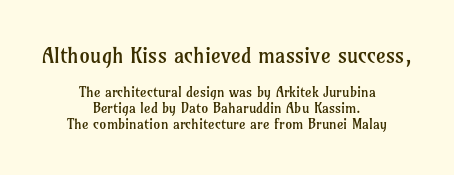
Q: Is the text bold? A: No.
Q: Is the text italic (slanted)? A: No, it is upright.
Q: Is the text underlined? A: No.
Q: How is the paragraph aligned? A: Centered.
Q: Is the spacing between letters normal or unusually wide? A: Normal.
Q: Is the spacing between lines tight, normal or loose? A: Tight.
Q: Which block of text is set in a larger size, the first (top) or the second (bottom)? A: The first (top) one.
